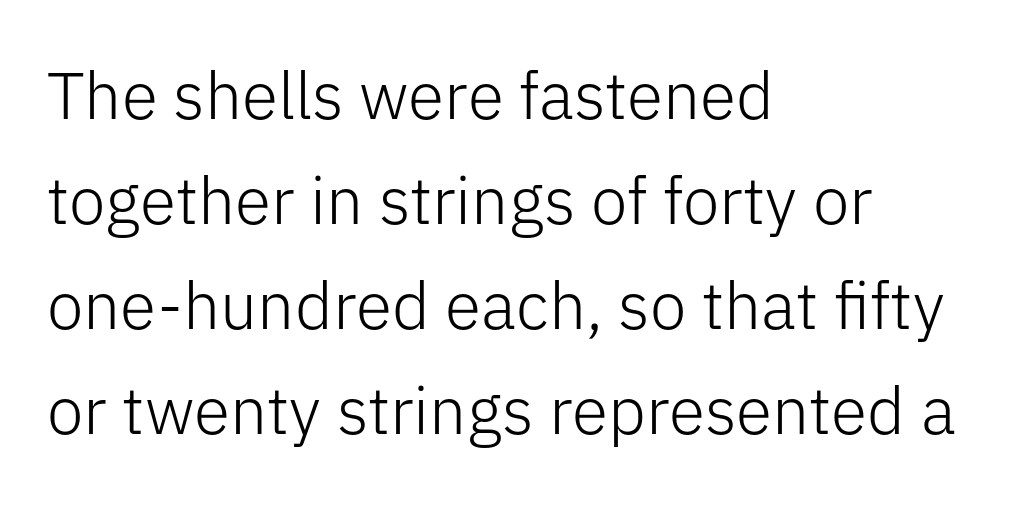
Rule under the text: the space is simply empty. Rendered with straight, roman letterforms. Unlike a traditional serif, this face leaves its strokes unadorned. These lines are rendered in a variable-pitch font. Leftover space on each line is placed entirely after the last word.
